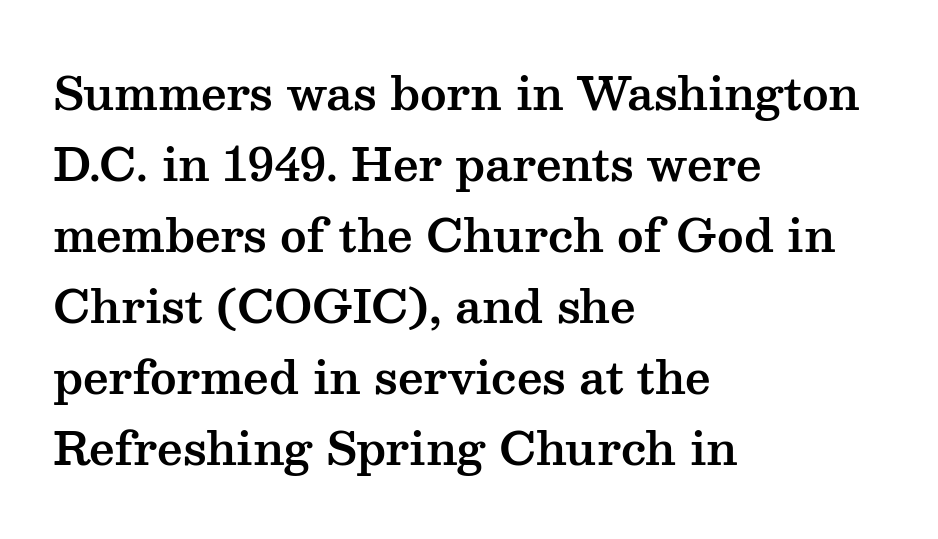
Regular leading. Serifs: yes, visible at the terminals of the letterforms. Every stem runs plumb, perpendicular to the baseline. Character widths vary here, with narrow letters taking less room than wide ones. The compositor pushed each line to the left boundary. You could call the tracking neutral — neither tight nor loose.
